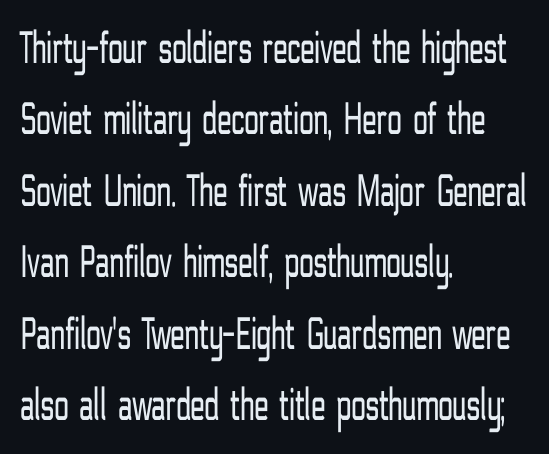
{"serif": "no", "italic": "no", "bold": "no", "weight": "light", "width": "condensed", "stroke_contrast": "low", "x_height": "medium", "monospaced": "no", "underline": "no", "align": "left", "line_spacing": "normal", "line_spacing_ratio": 1.52, "letter_spacing": "normal", "letter_spacing_em": 0.0, "glyph_px": 47}
